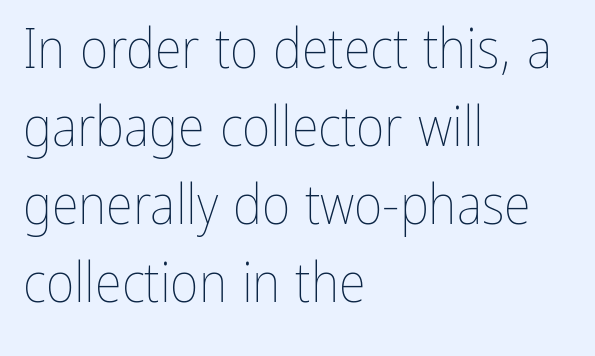
The setting favours the left margin, as ordinary paragraphs usually do. Think of a printed novel: that variable character pitch is what you see here. The specimen omits any rule beneath the text block's lines. These lines keep a tight, regular rhythm from letter to letter. A light-to-regular cut is what we see here. Posture: upright roman.
